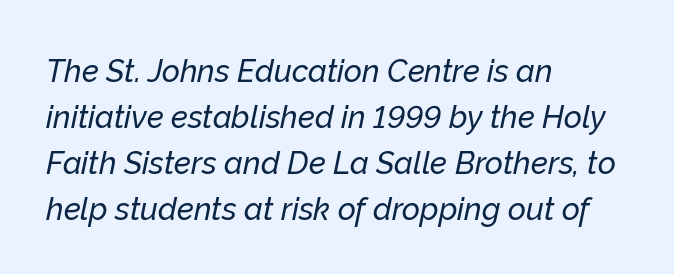
Between one letter and the next there's only the usual sliver of space. Underline: absent. Reading down the column, the eye jumps a familiar distance to each next line. Looks like regular typesetting: each glyph gets only the width it needs. The typography opts for an oblique posture over an upright one.
